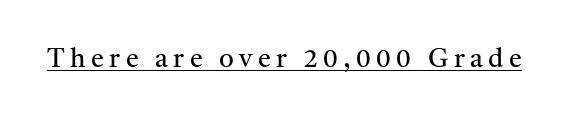
Q: Is the text bold? A: No.
Q: Is the text italic (slanted)? A: No, it is upright.
Q: Is the text underlined? A: Yes.
Q: Is the spacing between letters normal or unusually wide? A: Unusually wide.
